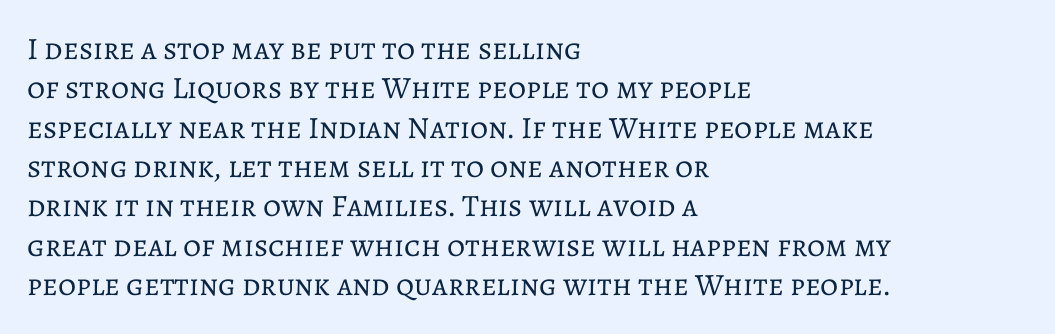
Q: Is the text bold? A: No.
Q: Is the text italic (slanted)? A: No, it is upright.
Q: Is the text underlined? A: No.
Q: How is the paragraph aligned? A: Left-aligned.
Q: Is the spacing between letters normal or unusually wide? A: Normal.
Q: Is the spacing between lines tight, normal or loose? A: Normal.
Q: Width (condensed, normal, or wide)? A: Normal.
Q: Stroke contrast? A: Low.
Q: x-height? A: Medium.
Q: Monospaced? A: No.
